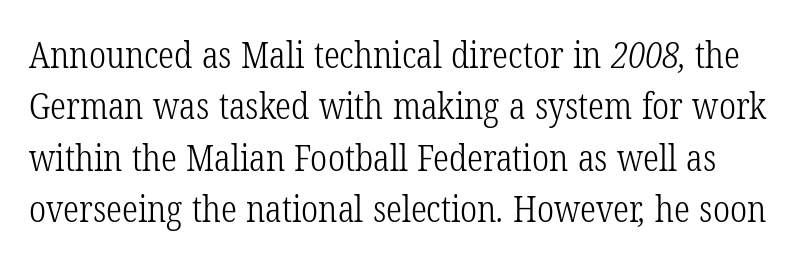
Letters rest on an invisible, unmarked baseline. Think of a printed novel: that variable character pitch is what you see here. This reads as an unemphasized weight, regular at the heaviest. This rendering leaves character spacing at its baseline value.
